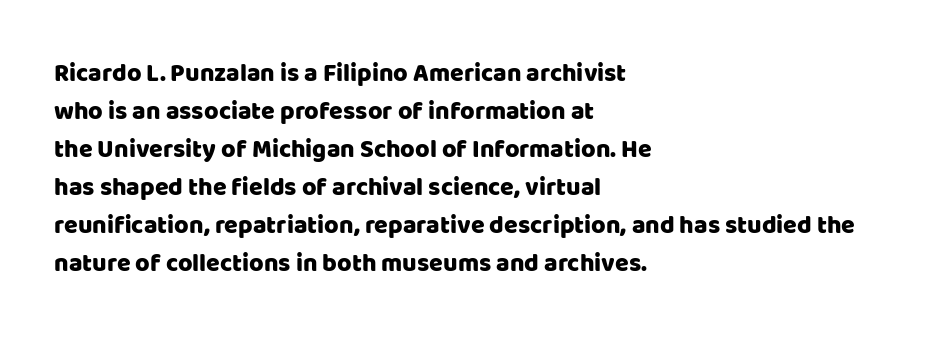
Plain, unruled lines of type. Each word holds together tightly as a unit, with standard inter-letter gaps. Every row of glyphs begins at an identical x-position on the left. Leading matches the norm, producing a regular column.
